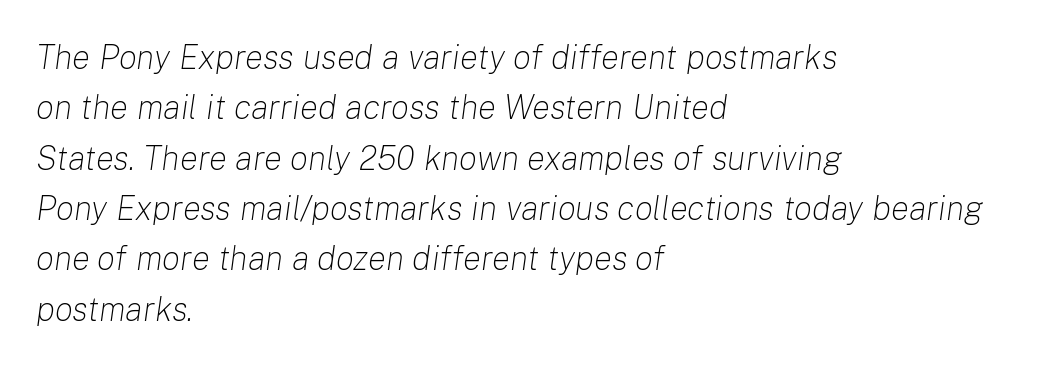
You could not count columns in this text — the font is proportionally spaced. Regular leading. Each word holds together tightly as a unit, with standard inter-letter gaps. Is the block centered? No — it sits flush against the left margin. The strokes carry an ordinary text weight at most.
